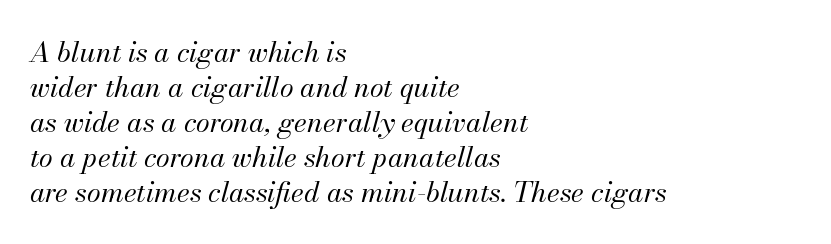
{"italic": "yes", "lean": "right", "slant_degrees": 13, "bold": "no", "weight": "regular", "width": "normal", "stroke_contrast": "medium", "x_height": "small", "monospaced": "no", "underline": "no", "align": "left", "line_spacing": "normal", "line_spacing_ratio": 1.25, "letter_spacing": "normal", "letter_spacing_em": 0.0, "glyph_px": 28}
